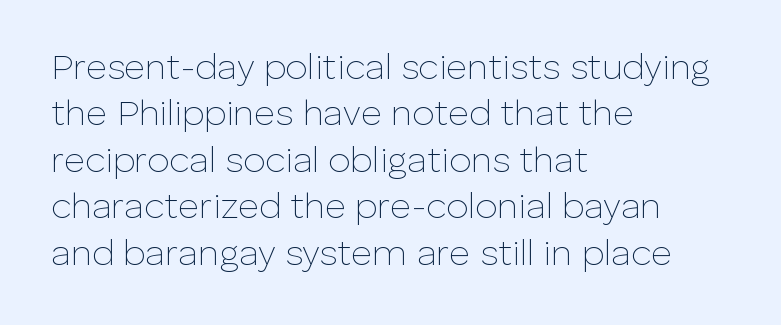
The image shows 36 px thin sans-serif type, upright; set left-aligned, normal line spacing (1.29x), normal letter spacing, not underlined; low stroke contrast and a medium x-height.
